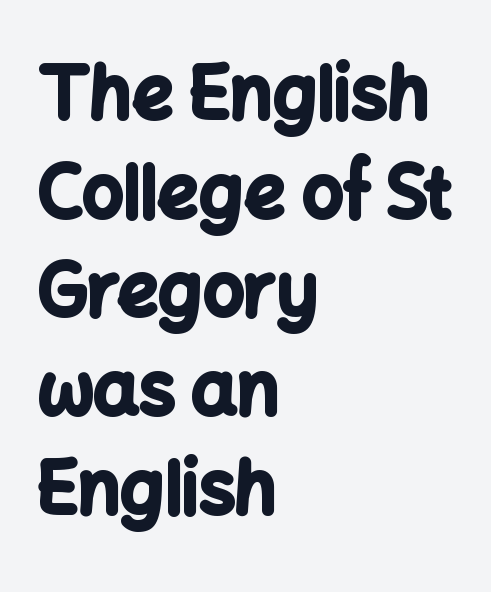
Q: Is the text bold? A: Yes.
Q: Is the text italic (slanted)? A: No, it is upright.
Q: Is the typeface a serif or a sans-serif typeface? A: Sans-serif.
Q: Is the text underlined? A: No.
Q: How is the paragraph aligned? A: Left-aligned.
Q: Is the spacing between letters normal or unusually wide? A: Normal.
Q: Is the spacing between lines tight, normal or loose? A: Normal.
Q: Width (condensed, normal, or wide)? A: Normal.
Q: Stroke contrast? A: Low.
Q: x-height? A: Medium.
Q: Monospaced? A: No.
